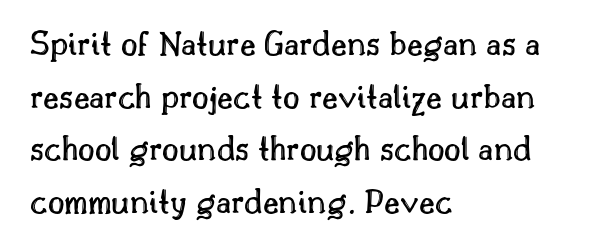
The image shows 36 px text type, upright; set left-aligned, normal line spacing (1.46x), normal letter spacing, not underlined; a small x-height.
